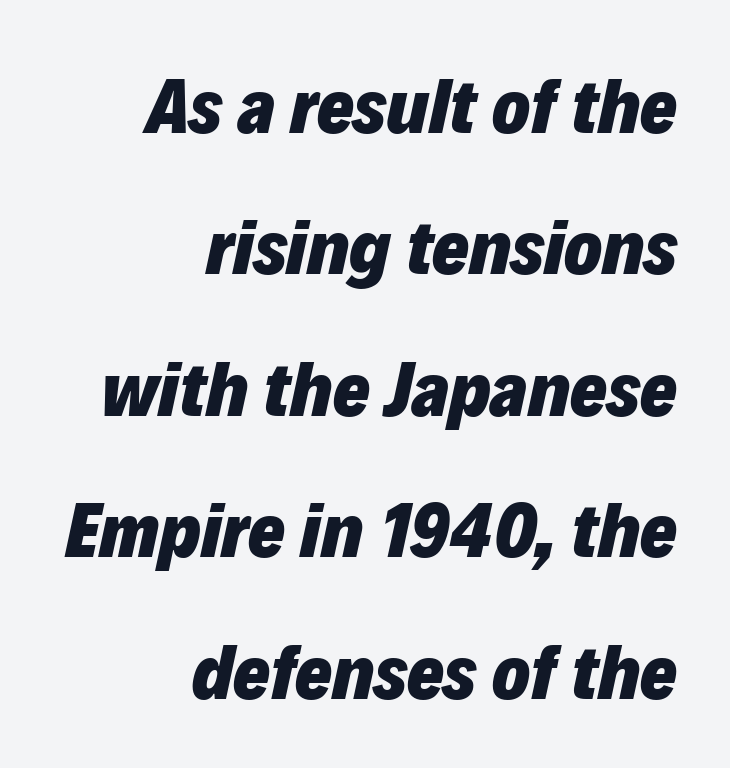
The image shows 79 px heavy type, italic (leaning right); set right-aligned, line spacing 1.79x, normal letter spacing, not underlined; low stroke contrast and a medium x-height.
